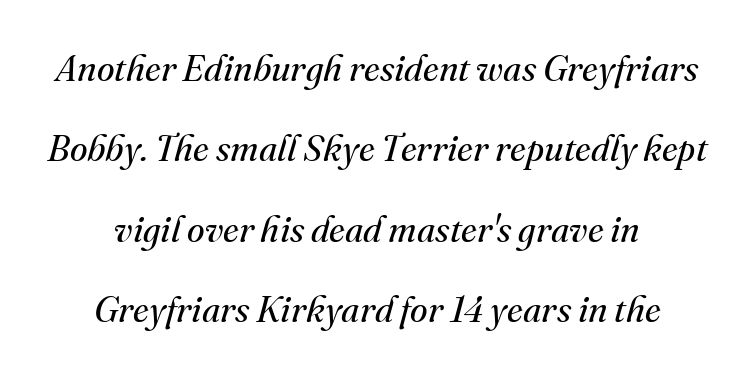
The image shows 36 px regular-weight serif type, italic (leaning right); set centered, loose line spacing (2.23x), normal letter spacing, not underlined; medium stroke contrast and a small x-height.
